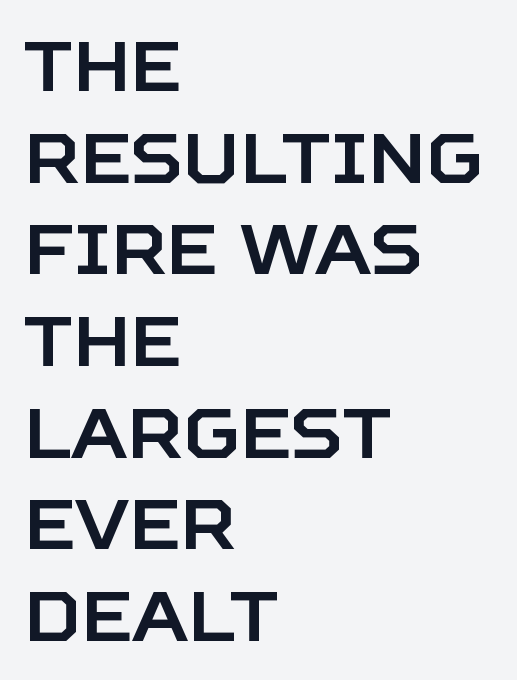
This sample is left-justified, so line endings fall wherever the words run out. A clean baseline with only descenders dipping below it. This sample uses an upright cut, with every glyph sitting square on the baseline. Note the varied advance widths — an 'i' is clearly narrower than an 'm'. How are the letters spaced? Ordinarily, with no added tracking. The vertical gap from one line to the next is medium.
